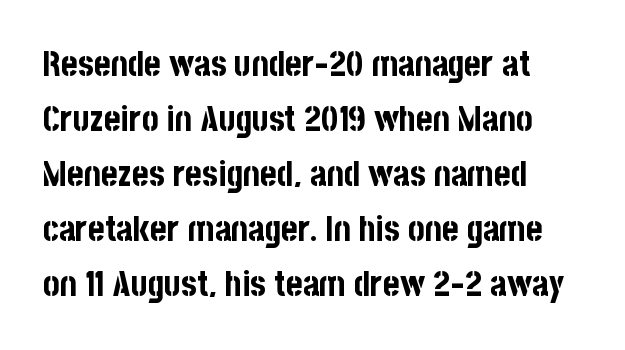
{"serif": "no", "italic": "no", "bold": "yes", "weight": "bold", "width": "condensed", "stroke_contrast": "low", "x_height": "large", "monospaced": "no", "underline": "no", "align": "left", "line_spacing": "normal", "line_spacing_ratio": 1.57, "letter_spacing": "normal", "letter_spacing_em": 0.0, "glyph_px": 35}
